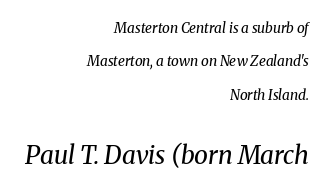
The image shows 25 px text type, italic (leaning right); set right-aligned, loose line spacing (2.39x), normal letter spacing, not underlined; the second (bottom) block is 1.79x larger.
